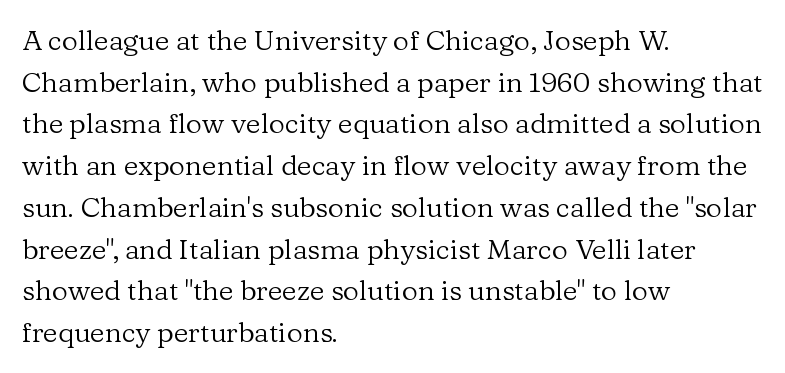
The image shows 28 px regular-weight serif type, upright; set left-aligned, normal line spacing (1.49x), normal letter spacing, not underlined; low stroke contrast and a medium x-height.
